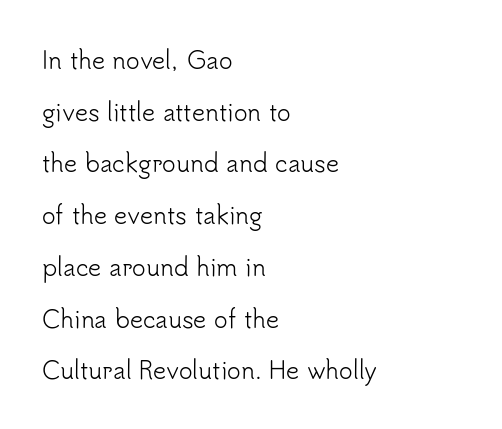
Q: Is the text bold? A: No.
Q: Is the text italic (slanted)? A: No, it is upright.
Q: Is the text underlined? A: No.
Q: How is the paragraph aligned? A: Left-aligned.
Q: Is the spacing between letters normal or unusually wide? A: Normal.
Q: Is the spacing between lines tight, normal or loose? A: Loose.
